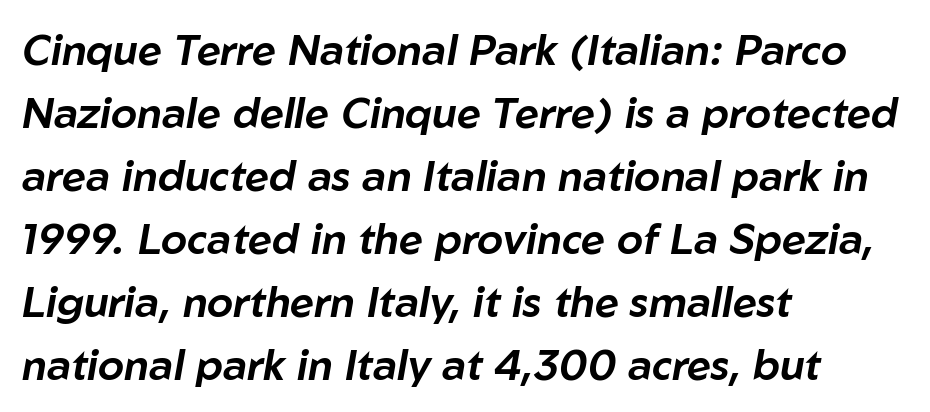
{"italic": "yes", "lean": "right", "slant_degrees": 10, "width": "normal", "stroke_contrast": "low", "x_height": "medium", "monospaced": "no", "underline": "no", "align": "left", "line_spacing": "normal", "line_spacing_ratio": 1.5, "letter_spacing": "normal", "letter_spacing_em": 0.0, "glyph_px": 42}
